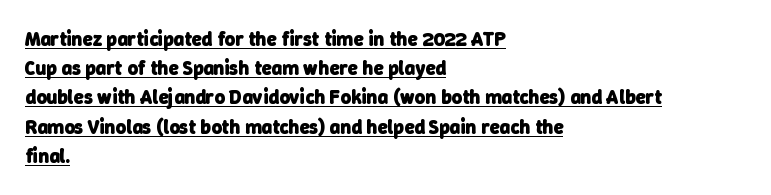
The image shows 20 px bold type; set left-aligned, normal line spacing (1.46x), normal letter spacing, underlined.
